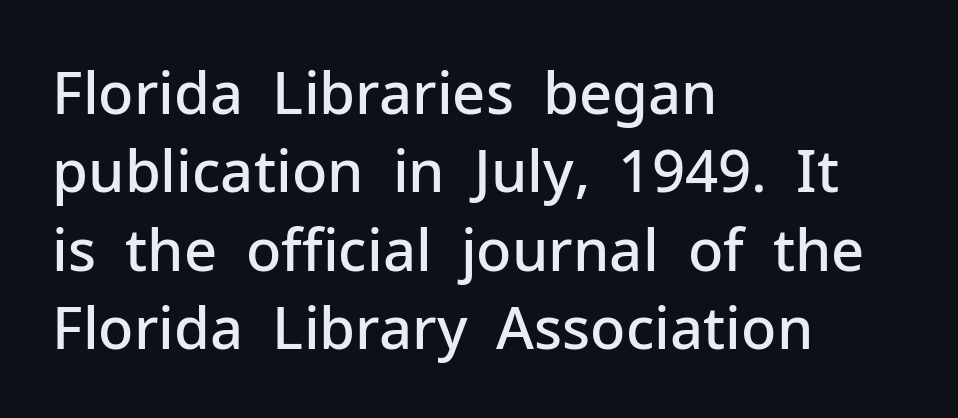
Look at the bottom of the vertical strokes: they stop flat, with no serifs. Short note: letters normally spaced. Spacing verdict: proportional, widths tailored to each character. Does the copy run flush right? No — it runs flush left. Descenders are the only things crossing below the line.
